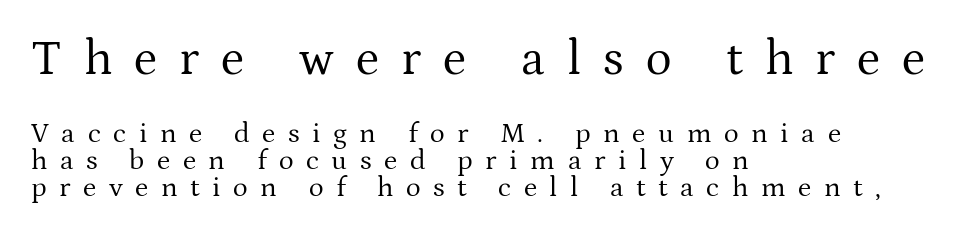
Each word looks stretched out because of the extra space between its letters. Bold? No — there's no thickening of the strokes. Vertical strokes here are truly vertical. Note the varied advance widths — an 'i' is clearly narrower than an 'm'. The designer went with a serif here, giving each stem small feet.
